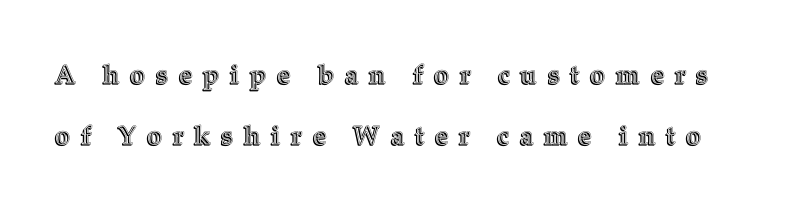
The image shows 26 px text type, upright; set loose line spacing (2.33x), unusually wide letter spacing (+0.42 em), not underlined.
